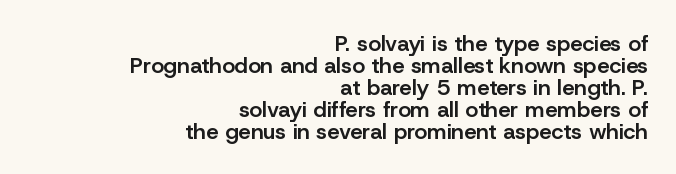
Q: Is the text bold? A: Semi-bold.
Q: Is the text italic (slanted)? A: No, it is upright.
Q: Is the text underlined? A: No.
Q: How is the paragraph aligned? A: Right-aligned.
Q: Is the spacing between letters normal or unusually wide? A: Normal.
Q: Is the spacing between lines tight, normal or loose? A: Tight.
